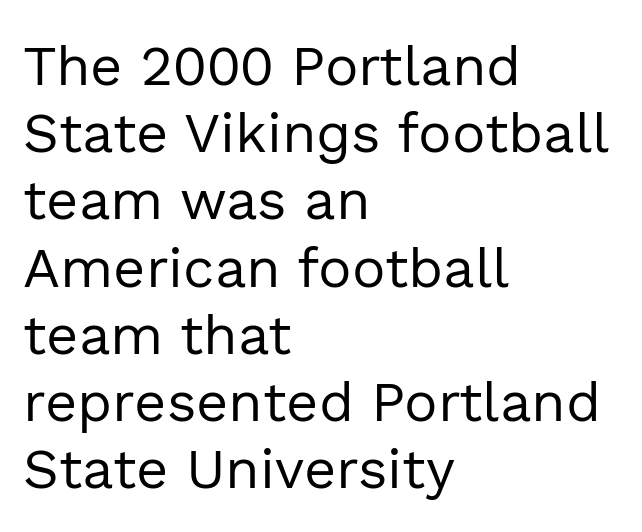
The image shows 56 px regular-weight sans-serif type, upright; set left-aligned, line spacing 1.2x, normal letter spacing, not underlined; a medium x-height.
